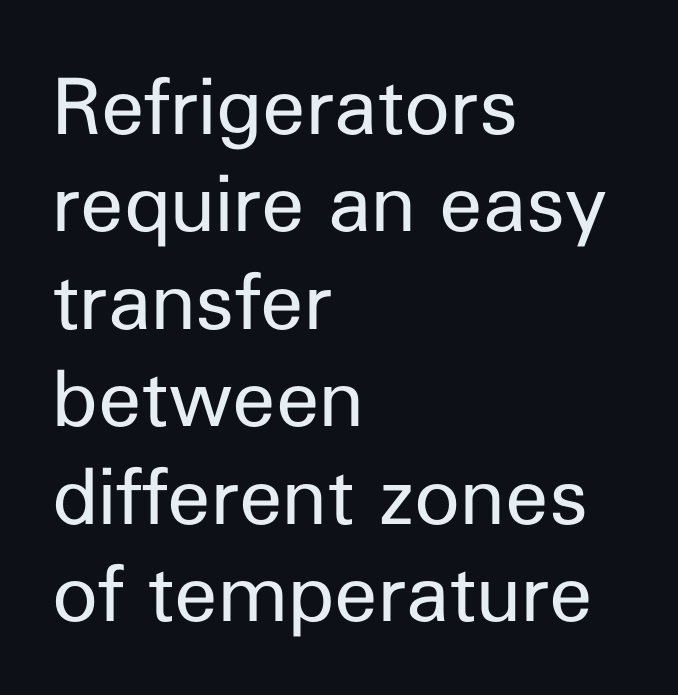
Q: Is the text bold? A: No.
Q: Is the text italic (slanted)? A: No, it is upright.
Q: Is the typeface a serif or a sans-serif typeface? A: Sans-serif.
Q: Is the text underlined? A: No.
Q: How is the paragraph aligned? A: Left-aligned.
Q: Is the spacing between letters normal or unusually wide? A: Normal.
Q: Is the spacing between lines tight, normal or loose? A: Normal.
Q: Width (condensed, normal, or wide)? A: Normal.
Q: Stroke contrast? A: Low.
Q: x-height? A: Medium.
Q: Monospaced? A: No.
